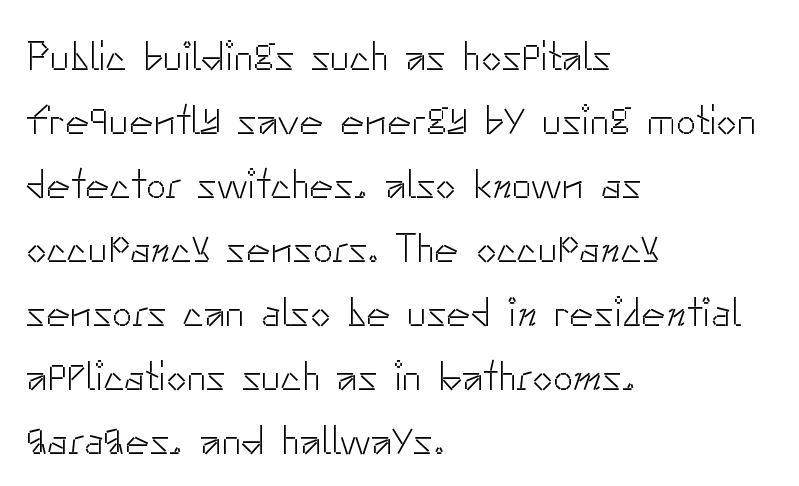
Regarding leading, the lines here are spaced in the standard way. Does the copy run flush right? No — it runs flush left. Posture: vertical. Is this a sans? Yes — the strokes have no serifs. This is not heavy type; no bold has been used. The passage shown is typed in a proportional face where columns would drift.
